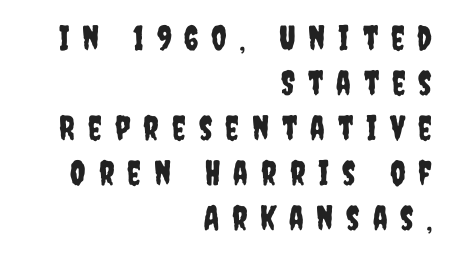
{"serif": "no", "italic": "no", "width": "condensed", "stroke_contrast": "low", "x_height": "large", "monospaced": "no", "underline": "no", "align": "right", "line_spacing": "normal", "line_spacing_ratio": 1.32, "letter_spacing": "wide", "letter_spacing_em": 0.38, "glyph_px": 34}
